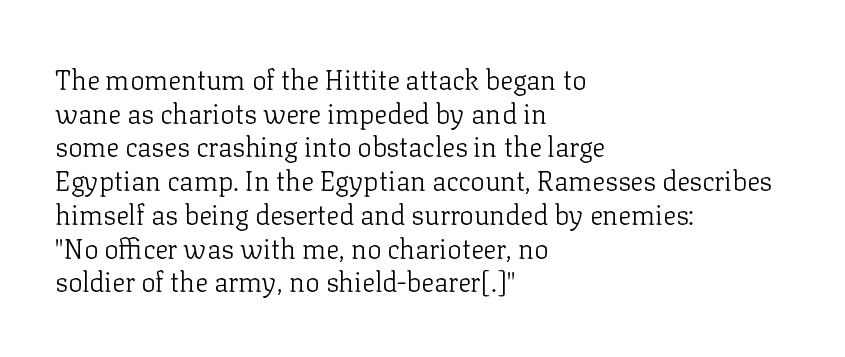
Q: Is the text bold? A: No.
Q: Is the text italic (slanted)? A: No, it is upright.
Q: Is the text underlined? A: No.
Q: How is the paragraph aligned? A: Left-aligned.
Q: Is the spacing between letters normal or unusually wide? A: Normal.
Q: Is the spacing between lines tight, normal or loose? A: Normal.
